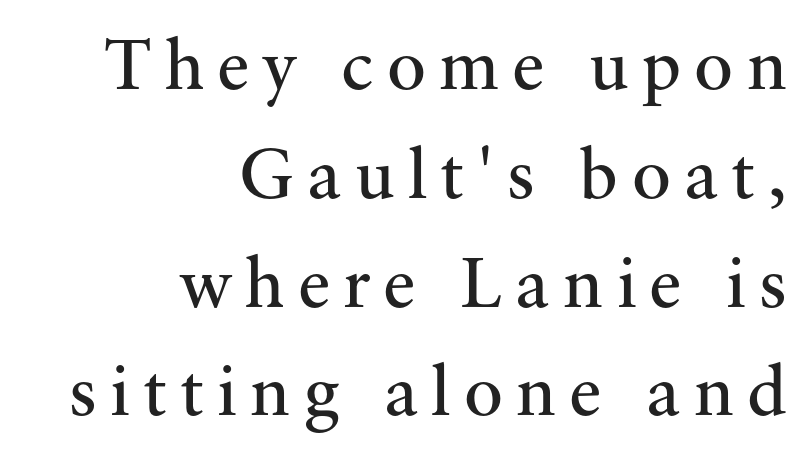
Q: Is the text bold? A: No.
Q: Is the text italic (slanted)? A: No, it is upright.
Q: Is the typeface a serif or a sans-serif typeface? A: Serif.
Q: Is the text underlined? A: No.
Q: How is the paragraph aligned? A: Right-aligned.
Q: Is the spacing between lines tight, normal or loose? A: Normal.
Q: Width (condensed, normal, or wide)? A: Normal.
Q: Stroke contrast? A: Medium.
Q: x-height? A: Small.
Q: Monospaced? A: No.
